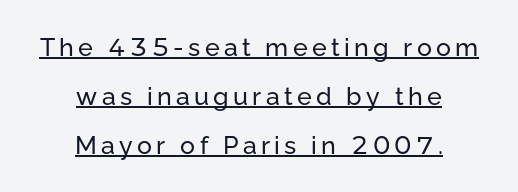
Q: Is the text italic (slanted)? A: No, it is upright.
Q: Is the text underlined? A: Yes.
Q: How is the paragraph aligned? A: Centered.
Q: Is the spacing between lines tight, normal or loose? A: Loose.
